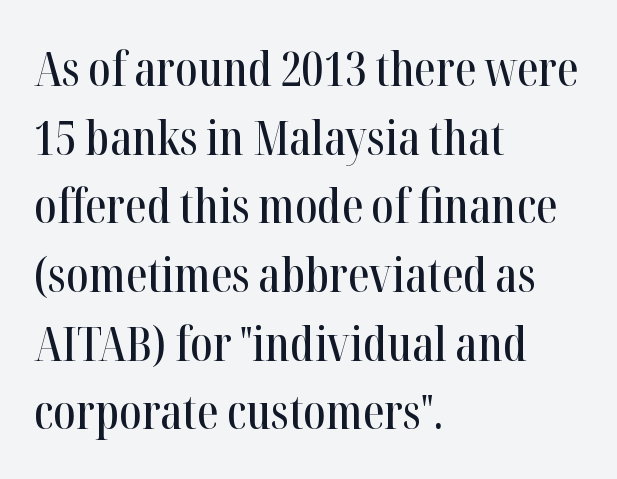
The words here are not underlined. What kind of face is this? One with serifs. Varying glyph widths throughout — classic text-font behaviour. The lines in this sample share a left origin and differ only in where they stop. One glance says typical: line gaps are just what's usual.
